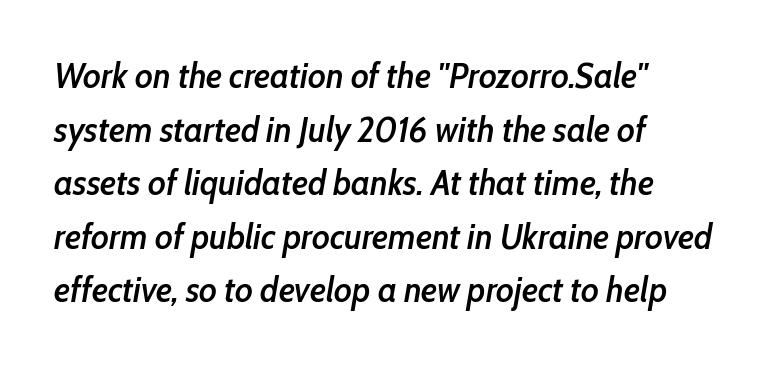
{"italic": "yes", "lean": "right", "slant_degrees": 10, "bold": "semi", "weight": "semibold", "width": "condensed", "stroke_contrast": "low", "x_height": "medium", "monospaced": "no", "underline": "no", "align": "left", "line_spacing": "normal", "line_spacing_ratio": 1.53, "letter_spacing": "normal", "letter_spacing_em": 0.0, "glyph_px": 35}
